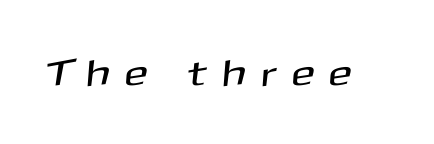
{"serif": "no", "width": "normal", "stroke_contrast": "medium", "x_height": "medium", "monospaced": "no", "underline": "no", "letter_spacing": "wide", "letter_spacing_em": 0.48, "glyph_px": 37}
